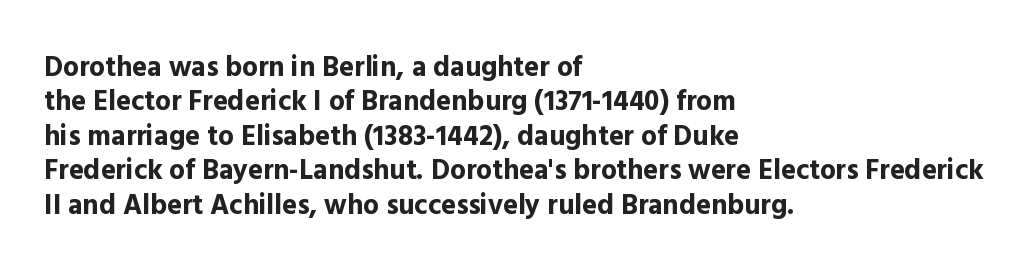
The lines in this sample share a left origin and differ only in where they stop. Looks like regular typesetting: each glyph gets only the width it needs. Chunky letters — that's bold for sure. Observe the absence of serifs on each vertical stroke in this sample.
